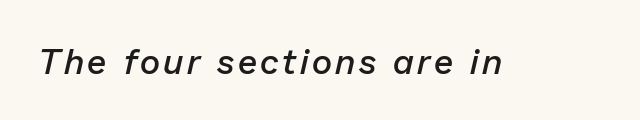
Varying glyph widths throughout — classic text-font behaviour. Typesetter's note: demi weight, one step under bold. The string is rendered with underlining switched off. If you drew a line through each stem, it would be angled.
